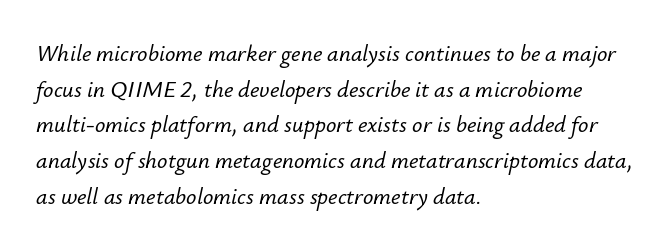
Q: Is the text italic (slanted)? A: Yes, it leans right by about 12 degrees.
Q: Is the text underlined? A: No.
Q: How is the paragraph aligned? A: Left-aligned.
Q: Is the spacing between letters normal or unusually wide? A: Normal.
Q: Is the spacing between lines tight, normal or loose? A: Normal.
